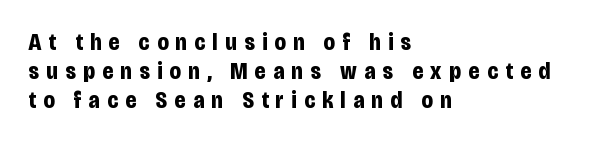
Reading down the block, your eye returns to a fixed left position each line. This rendering features lettering with no underline. Honestly, the letter spacing is so wide it's the main thing you notice. The rendering uses a bold face; every stroke is thick and dark. Students, observe: this is what conventionally led text looks like.
